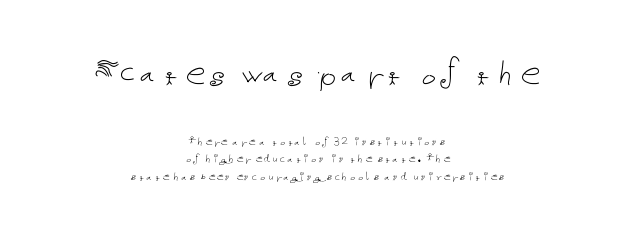
The image shows 40 px thin type, upright; set centered, line spacing 1.23x, normal letter spacing, not underlined; the first (top) block is 2.86x larger; low stroke contrast and a medium x-height.
